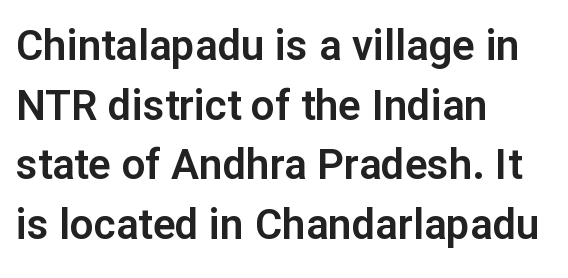
{"serif": "no", "italic": "no", "width": "normal", "stroke_contrast": "low", "x_height": "medium", "monospaced": "no", "underline": "no", "align": "left", "line_spacing": "normal", "line_spacing_ratio": 1.42, "letter_spacing": "normal", "letter_spacing_em": 0.0, "glyph_px": 42}
